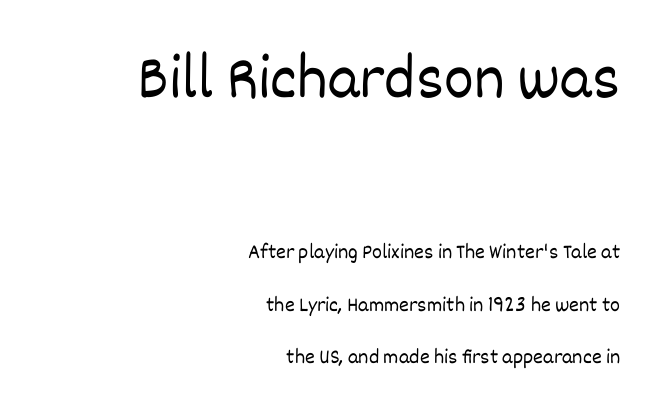
{"italic": "no", "bold": "no", "weight": "light", "width": "normal", "stroke_contrast": "low", "x_height": "large", "monospaced": "no", "underline": "no", "align": "right", "line_spacing": "loose", "line_spacing_ratio": 2.49, "letter_spacing": "normal", "letter_spacing_em": 0.0, "larger_block": "first", "size_ratio": 3.0, "glyph_px": 63}
